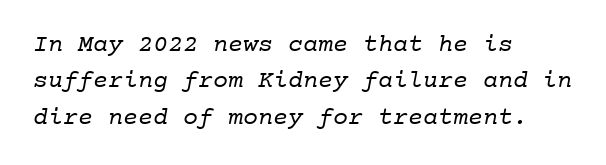
{"bold": "no", "underline": "no", "align": "left", "line_spacing": "normal", "line_spacing_ratio": 1.46, "letter_spacing": "normal", "letter_spacing_em": 0.0, "glyph_px": 25}
